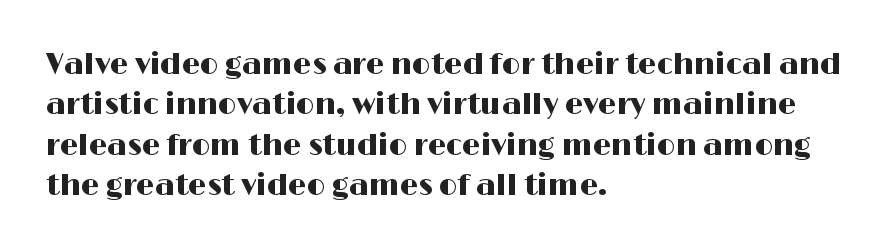
Are there feet on the stems? There aren't — it's a sans. Descenders are the only things crossing below the line. These lines sit exactly where default settings would place them. Horizontally, the lines are justified to the leading edge only. This sample has the flowing, uneven cadence of proportional lettering. Compared with typical body copy, the letter spacing here is the same.
